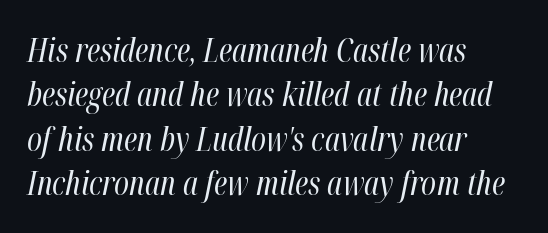
{"italic": "yes", "lean": "right", "slant_degrees": 12, "bold": "no", "weight": "regular", "width": "condensed", "stroke_contrast": "high", "x_height": "medium", "monospaced": "no", "underline": "no", "align": "left", "line_spacing": "normal", "line_spacing_ratio": 1.39, "letter_spacing": "normal", "letter_spacing_em": 0.0, "glyph_px": 32}
